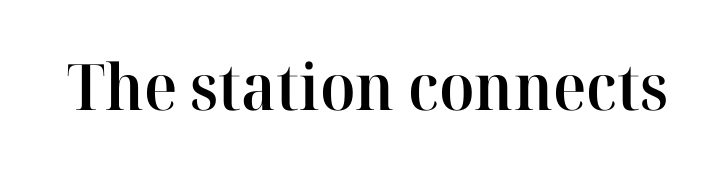
Q: Is the text bold? A: Semi-bold.
Q: Is the text italic (slanted)? A: No, it is upright.
Q: Is the typeface a serif or a sans-serif typeface? A: Serif.
Q: Is the text underlined? A: No.
Q: Is the spacing between letters normal or unusually wide? A: Normal.
Q: Width (condensed, normal, or wide)? A: Normal.
Q: Stroke contrast? A: High.
Q: x-height? A: Medium.
Q: Monospaced? A: No.
